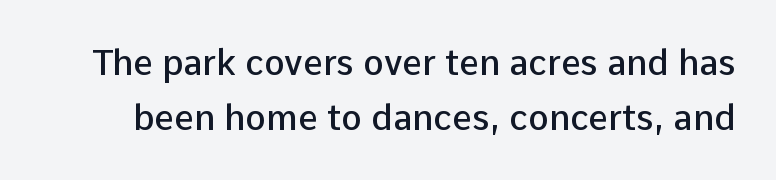
Q: Is the text bold? A: Semi-bold.
Q: Is the text italic (slanted)? A: No, it is upright.
Q: Is the typeface a serif or a sans-serif typeface? A: Sans-serif.
Q: Is the text underlined? A: No.
Q: Is the spacing between letters normal or unusually wide? A: Normal.
Q: Is the spacing between lines tight, normal or loose? A: Normal.
Q: Width (condensed, normal, or wide)? A: Normal.
Q: Stroke contrast? A: Low.
Q: x-height? A: Medium.
Q: Monospaced? A: No.
